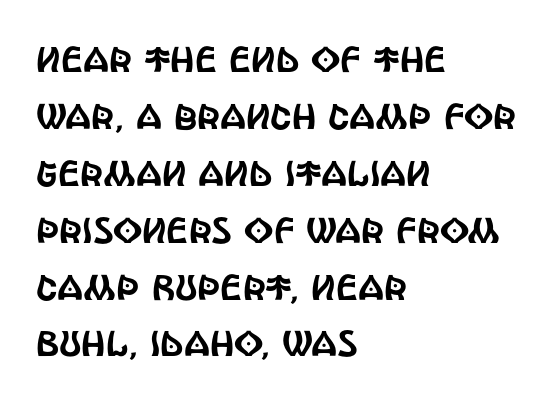
The image shows 36 px condensed sans-serif type, upright; set left-aligned, normal line spacing (1.58x), normal letter spacing, not underlined; a large x-height.
